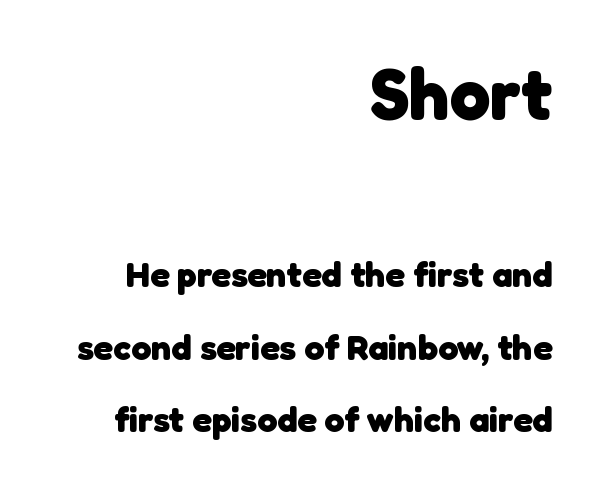
Q: Is the text bold? A: Yes.
Q: Is the typeface a serif or a sans-serif typeface? A: Sans-serif.
Q: Is the text underlined? A: No.
Q: How is the paragraph aligned? A: Right-aligned.
Q: Is the spacing between letters normal or unusually wide? A: Normal.
Q: Is the spacing between lines tight, normal or loose? A: Loose.
Q: Which block of text is set in a larger size, the first (top) or the second (bottom)? A: The first (top) one.
Q: Width (condensed, normal, or wide)? A: Normal.
Q: Stroke contrast? A: Low.
Q: x-height? A: Medium.
Q: Monospaced? A: No.
